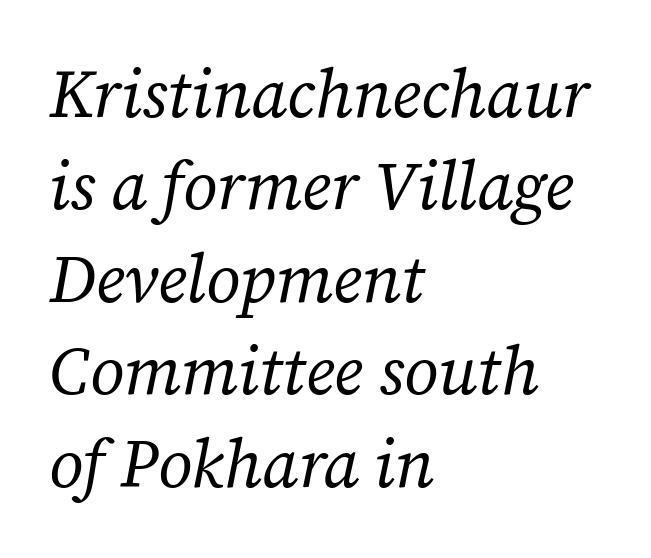
{"serif": "yes", "italic": "yes", "lean": "right", "slant_degrees": 12, "bold": "no", "weight": "regular", "width": "normal", "stroke_contrast": "low", "x_height": "medium", "monospaced": "no", "underline": "no", "align": "left", "line_spacing": "normal", "line_spacing_ratio": 1.38, "letter_spacing": "normal", "letter_spacing_em": 0.0, "glyph_px": 67}
